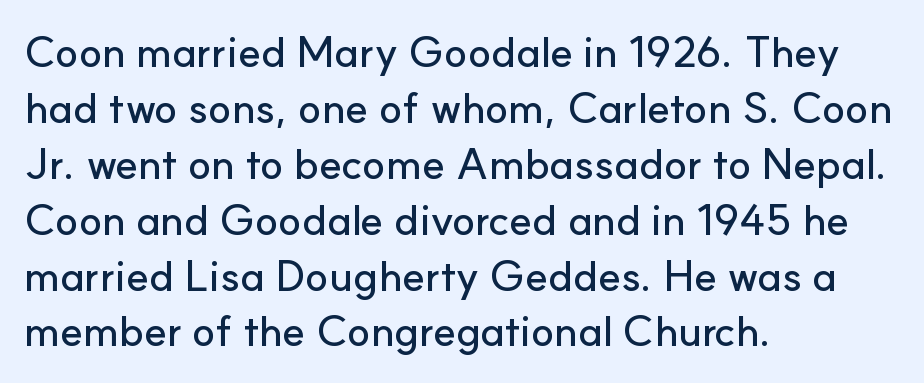
The image shows 43 px sans-serif type, upright; set left-aligned, normal line spacing (1.3x), normal letter spacing, not underlined; low stroke contrast and a small x-height.
